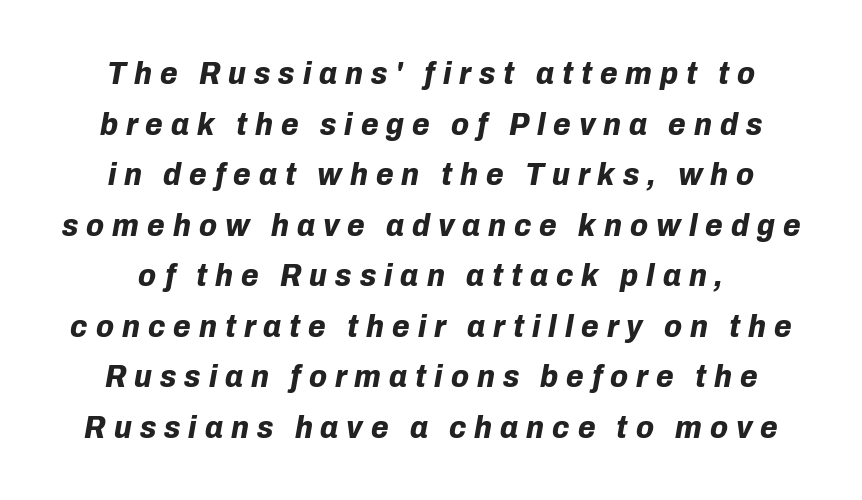
Q: Is the text bold? A: Yes.
Q: Is the text italic (slanted)? A: Yes, it leans right by about 10 degrees.
Q: Is the text underlined? A: No.
Q: Is the spacing between letters normal or unusually wide? A: Unusually wide.
Q: Is the spacing between lines tight, normal or loose? A: Normal.
Q: Width (condensed, normal, or wide)? A: Normal.
Q: Stroke contrast? A: Low.
Q: x-height? A: Medium.
Q: Monospaced? A: No.
